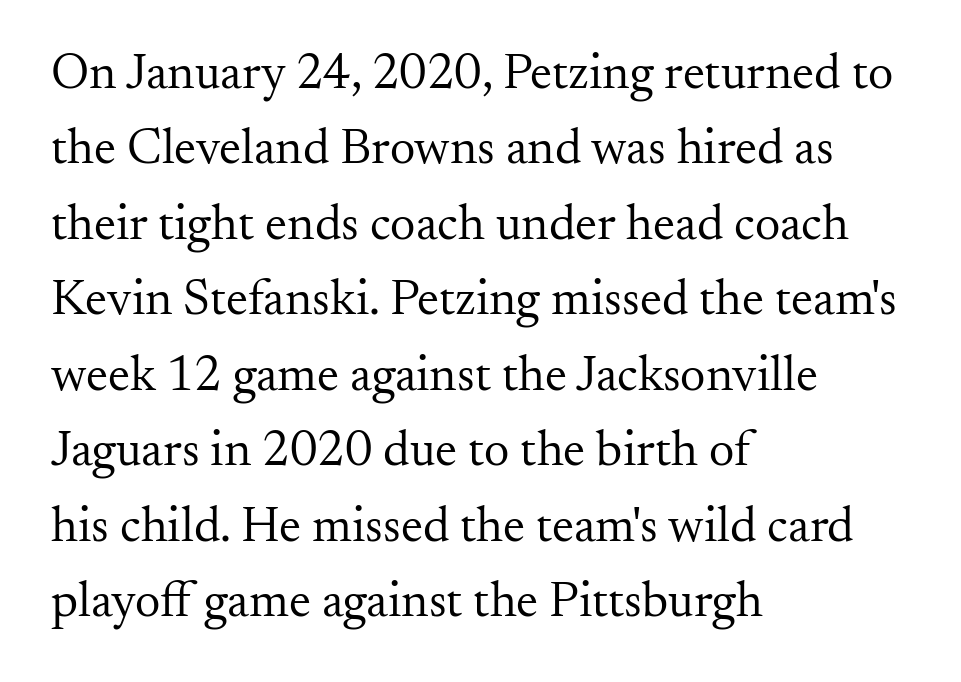
Leading matches the norm, producing a regular column. The area under the type is left untouched. The typography opts for an upright posture over an oblique one. Are there feet on the stems? There are — it's a serif. Think of a printed novel: that variable character pitch is what you see here. The face used here is rendered with its standard letterfit.
